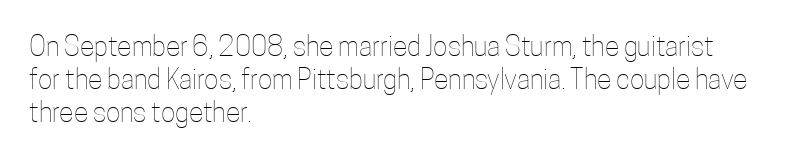
{"italic": "no", "bold": "no", "underline": "no", "align": "left", "line_spacing_ratio": 1.22, "letter_spacing": "normal", "letter_spacing_em": 0.0, "glyph_px": 27}
